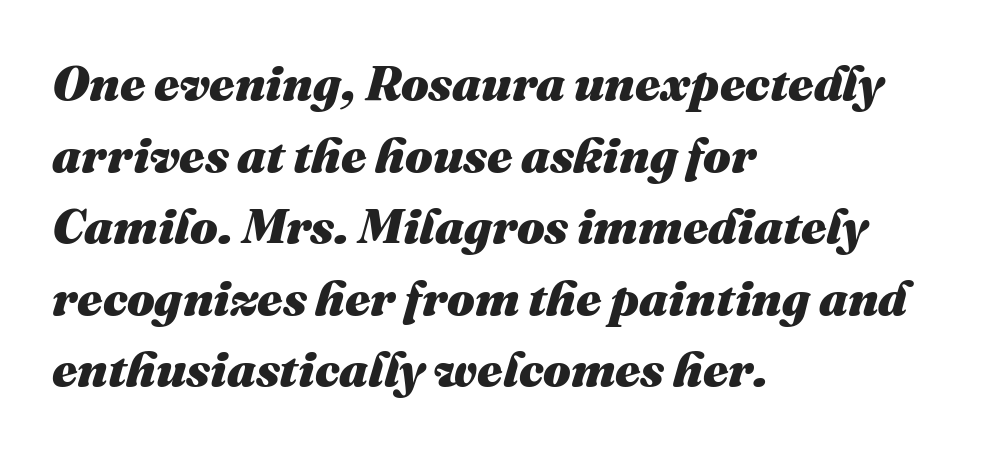
Q: Is the text bold? A: Yes.
Q: Is the text italic (slanted)? A: Yes, it leans right by about 16 degrees.
Q: Is the text underlined? A: No.
Q: How is the paragraph aligned? A: Left-aligned.
Q: Is the spacing between letters normal or unusually wide? A: Normal.
Q: Is the spacing between lines tight, normal or loose? A: Normal.
Q: Width (condensed, normal, or wide)? A: Normal.
Q: Stroke contrast? A: Medium.
Q: x-height? A: Medium.
Q: Monospaced? A: No.
